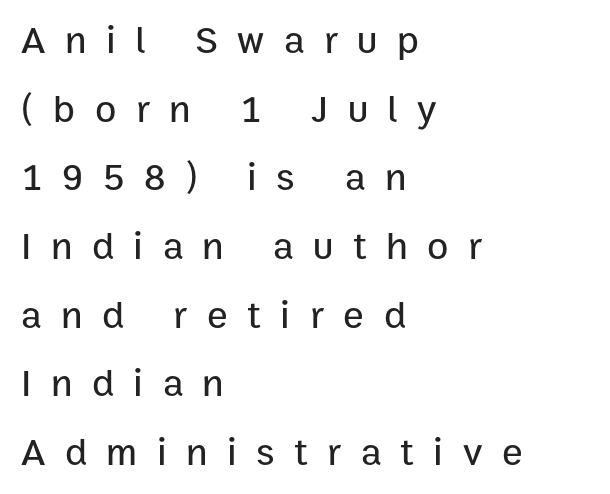
{"serif": "no", "italic": "no", "width": "normal", "stroke_contrast": "low", "x_height": "medium", "monospaced": "no", "underline": "no", "align": "left", "line_spacing_ratio": 1.76, "letter_spacing": "wide", "letter_spacing_em": 0.5, "glyph_px": 39}
